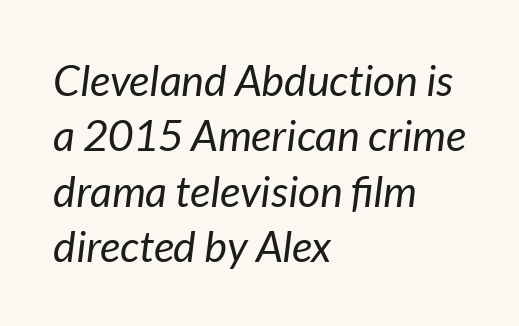
{"italic": "yes", "lean": "right", "slant_degrees": 7, "bold": "no", "weight": "regular", "width": "normal", "stroke_contrast": "low", "x_height": "medium", "monospaced": "no", "underline": "no", "align": "left", "line_spacing": "normal", "line_spacing_ratio": 1.29, "letter_spacing": "normal", "letter_spacing_em": 0.0, "glyph_px": 43}
